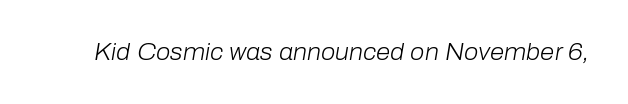
The image shows 23 px text type, italic (leaning right); set normal letter spacing, not underlined.
